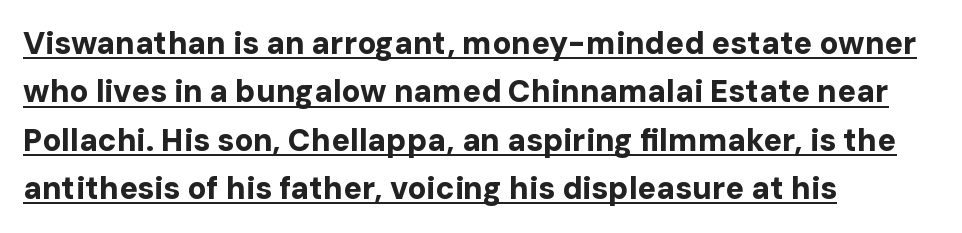
The image shows 31 px bold sans-serif type, upright; set left-aligned, normal line spacing (1.56x), normal letter spacing, underlined; low stroke contrast and a medium x-height.
